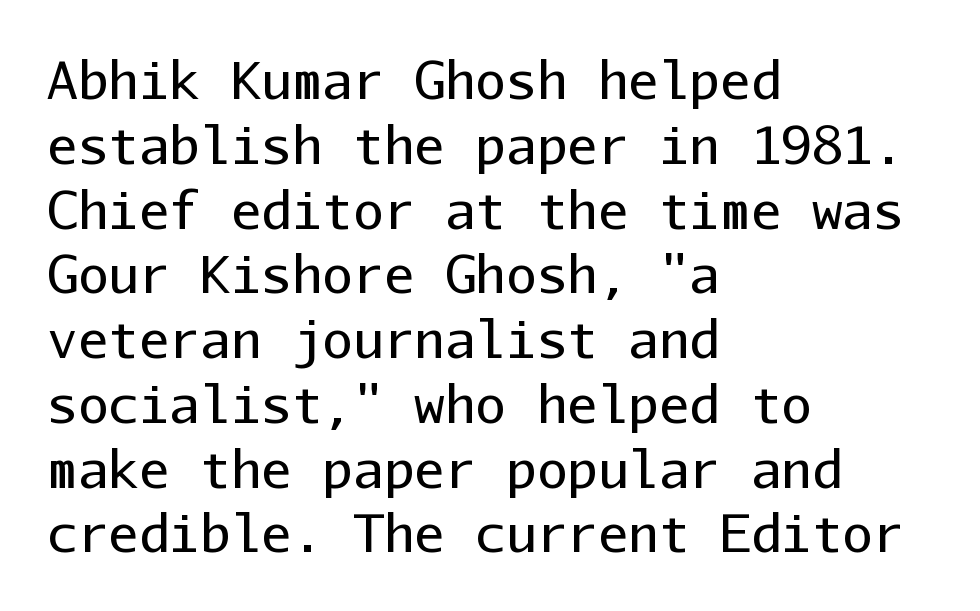
{"serif": "no", "italic": "no", "bold": "no", "weight": "regular", "width": "normal", "stroke_contrast": "low", "x_height": "medium", "monospaced": "yes", "underline": "no", "align": "left", "line_spacing": "normal", "line_spacing_ratio": 1.27, "letter_spacing": "normal", "letter_spacing_em": 0.0, "glyph_px": 51}
